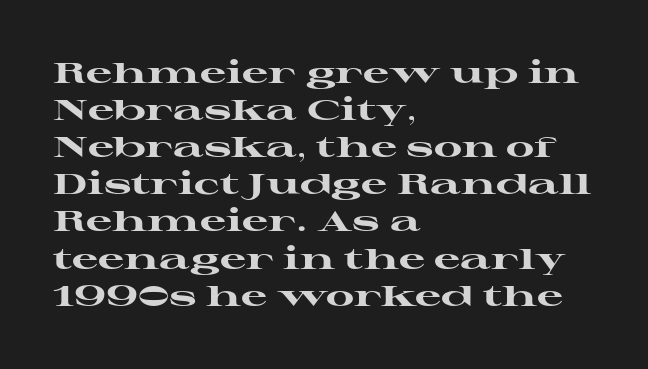
The image shows 29 px heavy, wide serif type, upright; set left-aligned, normal line spacing (1.28x), normal letter spacing, not underlined; high stroke contrast and a medium x-height.
